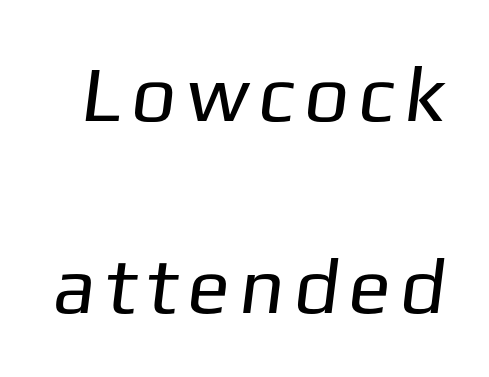
Q: Is the text bold? A: No.
Q: Is the typeface a serif or a sans-serif typeface? A: Sans-serif.
Q: Is the text underlined? A: No.
Q: Is the spacing between lines tight, normal or loose? A: Loose.
Q: Width (condensed, normal, or wide)? A: Normal.
Q: Stroke contrast? A: Low.
Q: x-height? A: Medium.
Q: Monospaced? A: No.
